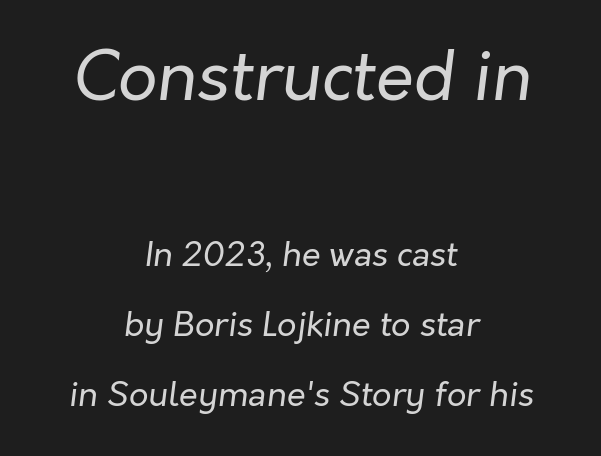
The image shows 69 px regular-weight type, italic (leaning right); set centered, loose line spacing (2.06x), normal letter spacing, not underlined; the first (top) block is 2.03x larger; low stroke contrast and a medium x-height.
